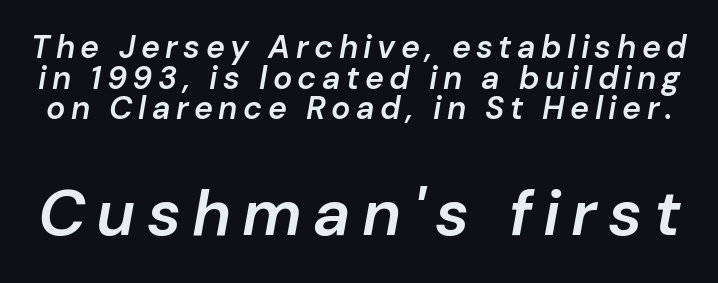
The image shows 65 px semibold type, italic (leaning right); set tight line spacing (0.96x), not underlined; the second (bottom) block is 2.03x larger; low stroke contrast and a medium x-height.
